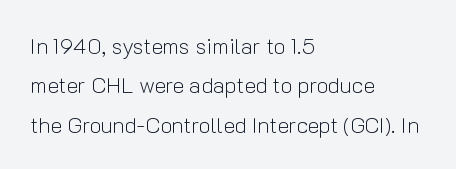
The image shows 22 px text type, upright; set left-aligned, line spacing 1.79x, normal letter spacing, not underlined.
